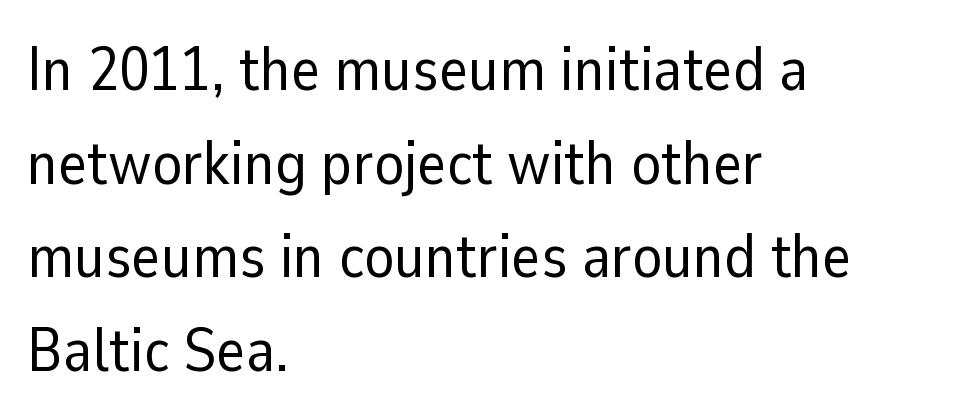
A typesetter would label this face a sans. The string is rendered with underlining switched off. Notice how descenders clear the ascenders below comfortably — that's standard leading. Ascenders rise straight up at ninety degrees. The horizontal fit of the characters is conventional and even.
